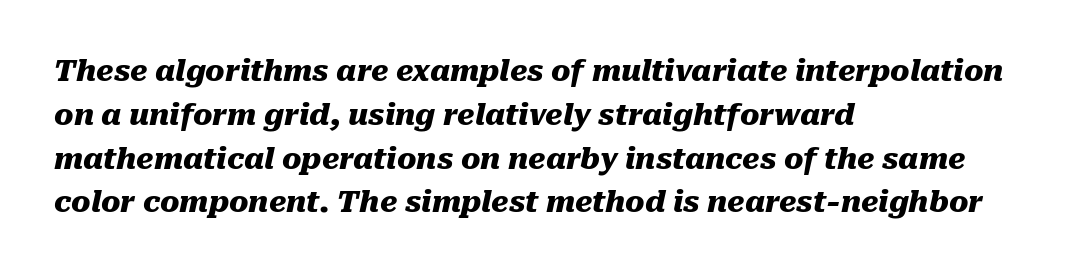
{"italic": "yes", "lean": "right", "slant_degrees": 10, "bold": "yes", "weight": "heavy", "width": "normal", "stroke_contrast": "medium", "x_height": "medium", "monospaced": "no", "underline": "no", "align": "left", "line_spacing": "normal", "line_spacing_ratio": 1.51, "letter_spacing": "normal", "letter_spacing_em": 0.0, "glyph_px": 29}
